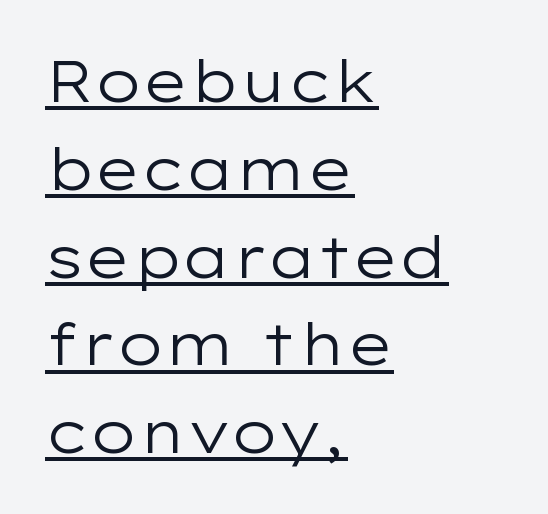
Q: Is the text bold? A: No.
Q: Is the text italic (slanted)? A: No, it is upright.
Q: Is the typeface a serif or a sans-serif typeface? A: Sans-serif.
Q: Is the text underlined? A: Yes.
Q: How is the paragraph aligned? A: Left-aligned.
Q: Is the spacing between letters normal or unusually wide? A: Normal.
Q: Is the spacing between lines tight, normal or loose? A: Normal.
Q: Width (condensed, normal, or wide)? A: Wide.
Q: Stroke contrast? A: Low.
Q: x-height? A: Medium.
Q: Monospaced? A: No.
